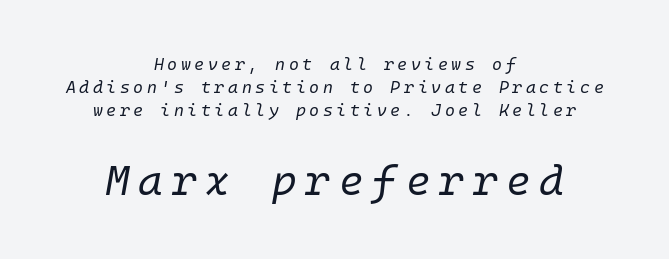
The gaps between neighbouring characters are conspicuously large. Casual observation: everything's sitting right in the middle. Lines of text with bare space underneath. Quick note: interline space is typical.
